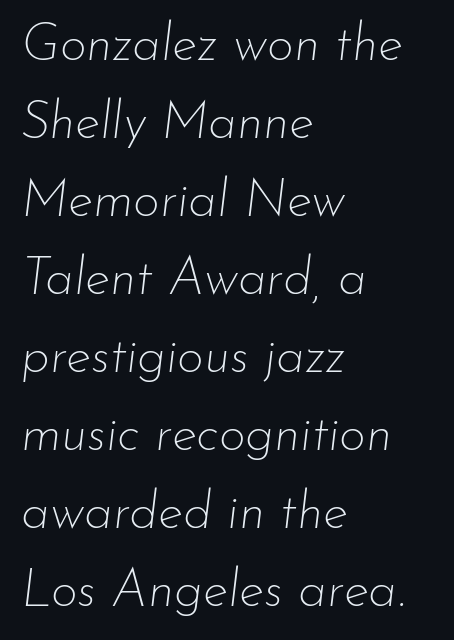
Q: Is the text bold? A: No.
Q: Is the text italic (slanted)? A: Yes, it leans right by about 7 degrees.
Q: Is the text underlined? A: No.
Q: How is the paragraph aligned? A: Left-aligned.
Q: Is the spacing between letters normal or unusually wide? A: Normal.
Q: Is the spacing between lines tight, normal or loose? A: Normal.
Q: Width (condensed, normal, or wide)? A: Normal.
Q: Stroke contrast? A: Low.
Q: x-height? A: Small.
Q: Monospaced? A: No.
